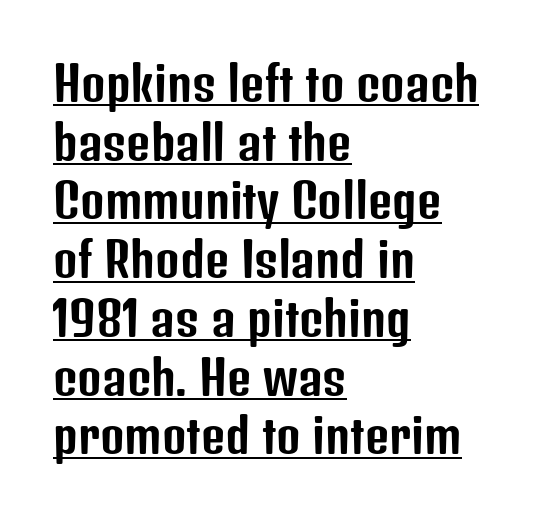
{"serif": "no", "italic": "no", "width": "condensed", "stroke_contrast": "low", "x_height": "medium", "monospaced": "no", "underline": "yes", "align": "left", "line_spacing": "normal", "line_spacing_ratio": 1.25, "letter_spacing": "normal", "letter_spacing_em": 0.0, "glyph_px": 47}
